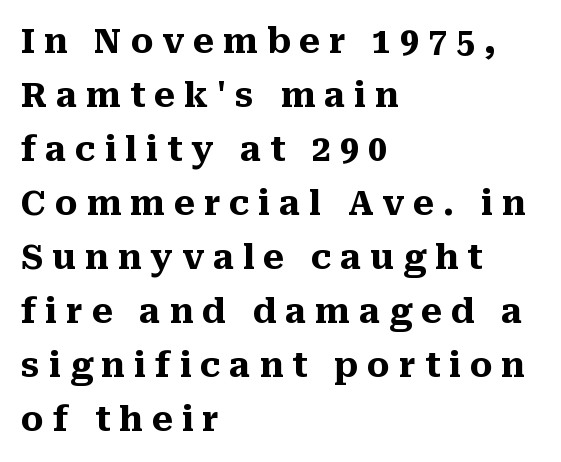
The image shows 34 px heavy serif type, upright; set left-aligned, normal line spacing (1.59x), unusually wide letter spacing (+0.26 em), not underlined; medium stroke contrast and a medium x-height.
